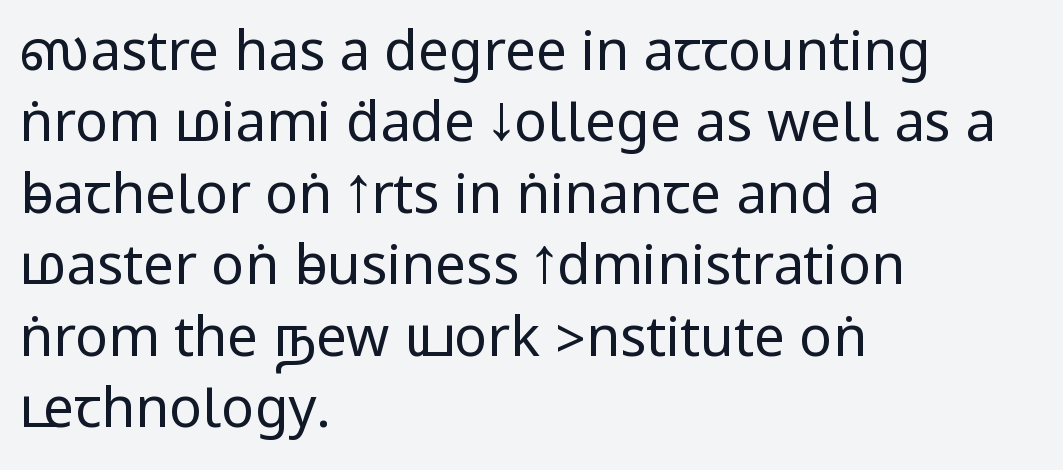
Q: Is the text bold? A: No.
Q: Is the text italic (slanted)? A: No, it is upright.
Q: Is the typeface a serif or a sans-serif typeface? A: Sans-serif.
Q: Is the text underlined? A: No.
Q: How is the paragraph aligned? A: Left-aligned.
Q: Is the spacing between letters normal or unusually wide? A: Normal.
Q: Is the spacing between lines tight, normal or loose? A: Normal.
Q: Width (condensed, normal, or wide)? A: Condensed.
Q: Stroke contrast? A: Low.
